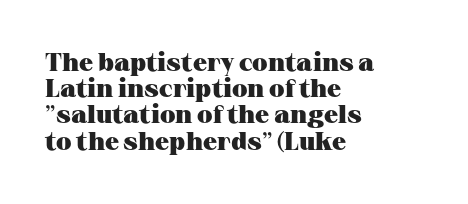
Characters remain perfectly vertical along every line. The gaps between neighbouring characters are ordinary and unremarkable. Summary of weight: heavy, a full bold. How would I describe the line gaps? Narrow and economical.
